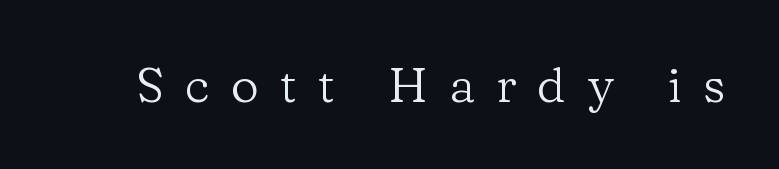
Each letter keeps its own natural width here, so spacing adapts to shape. Bare-footed words on every line. Old-style or modern, the face here clearly has serifs. Vertical stems look standard width or narrower in stroke. Is there any slant? The stems are plumb. These lines have a slow, spaced-out rhythm from letter to letter.
